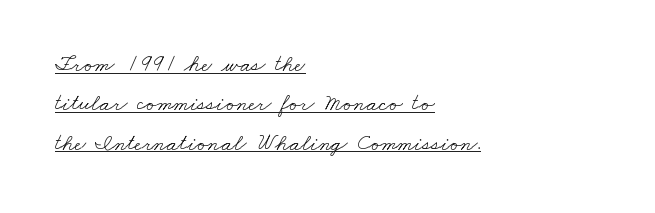
The image shows 23 px text type; set left-aligned, line spacing 1.71x, normal letter spacing, underlined.
